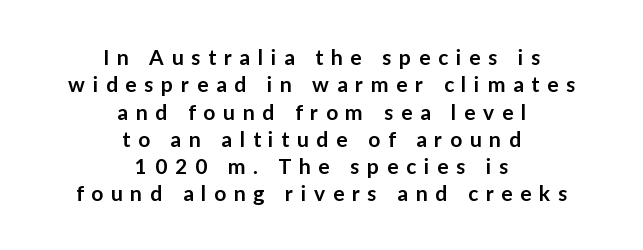
The image shows 21 px text type, upright; set centered, normal line spacing (1.3x), unusually wide letter spacing (+0.37 em), not underlined.
